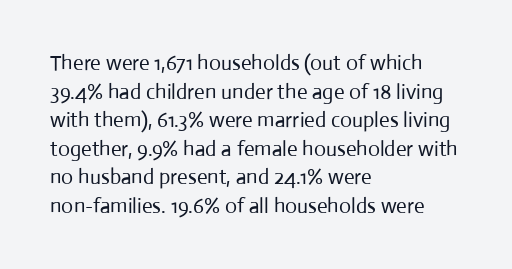
The image shows 21 px text type, upright; set left-aligned, normal line spacing (1.36x), normal letter spacing, not underlined.
